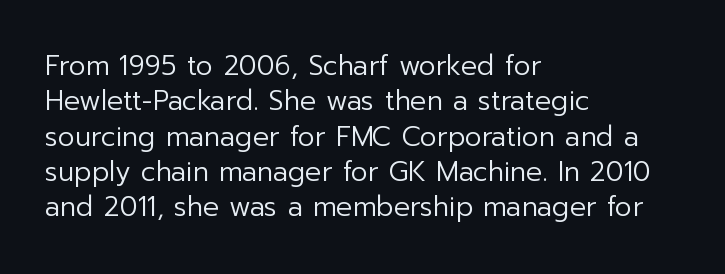
The image shows 27 px text type, upright; set left-aligned, normal line spacing (1.31x), normal letter spacing, not underlined.
